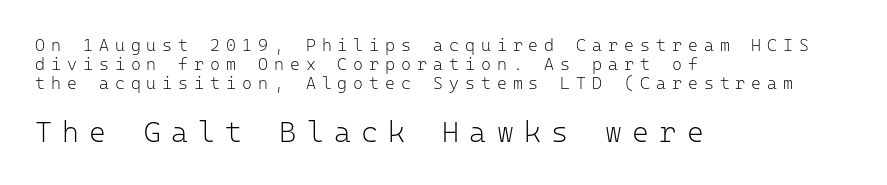
These lines stack with their left ends in a neat column. Grotesque or geometric, the face here clearly has no serifs. The strip under each line holds only bare page. Visually, the bottom section dominates because its glyphs are scaled up. Honestly, the rows look squashed on top of each other.
